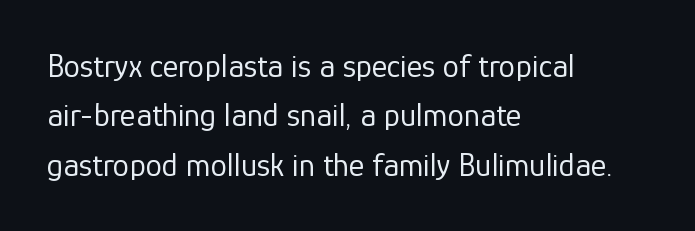
Q: Is the text bold? A: No.
Q: Is the text italic (slanted)? A: No, it is upright.
Q: Is the typeface a serif or a sans-serif typeface? A: Sans-serif.
Q: Is the text underlined? A: No.
Q: How is the paragraph aligned? A: Left-aligned.
Q: Is the spacing between letters normal or unusually wide? A: Normal.
Q: Is the spacing between lines tight, normal or loose? A: Normal.
Q: Width (condensed, normal, or wide)? A: Normal.
Q: Stroke contrast? A: Low.
Q: x-height? A: Medium.
Q: Monospaced? A: No.
